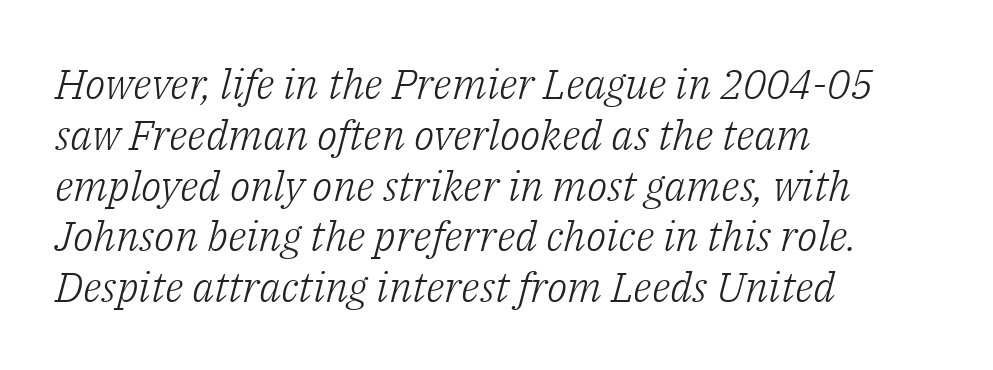
The image shows 42 px light serif type, italic (leaning right); set left-aligned, line spacing 1.21x, normal letter spacing, not underlined; low stroke contrast and a medium x-height.
